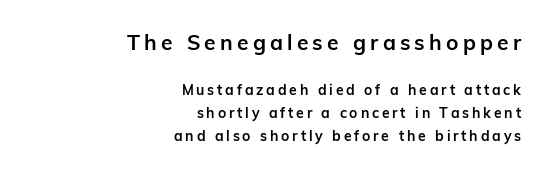
{"italic": "no", "bold": "yes", "underline": "no", "align": "right", "line_spacing": "normal", "line_spacing_ratio": 1.66, "letter_spacing": "wide", "letter_spacing_em": 0.2, "larger_block": "first", "size_ratio": 1.5, "glyph_px": 21}
